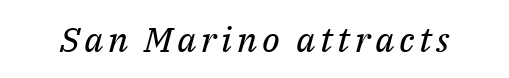
The image shows 35 px regular-weight serif type, italic (leaning right); set not underlined; medium stroke contrast and a medium x-height.
